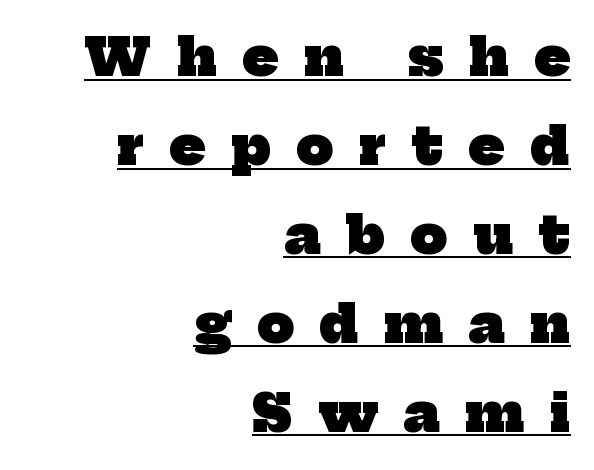
{"serif": "yes", "bold": "yes", "weight": "heavy", "width": "normal", "stroke_contrast": "low", "x_height": "medium", "monospaced": "no", "underline": "yes", "align": "right", "line_spacing_ratio": 1.71, "letter_spacing": "wide", "letter_spacing_em": 0.49, "glyph_px": 52}
